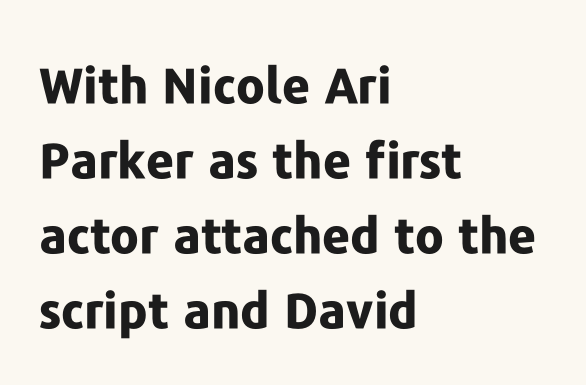
The image shows 49 px bold sans-serif type, upright; set left-aligned, normal line spacing (1.53x), normal letter spacing, not underlined; low stroke contrast and a medium x-height.
